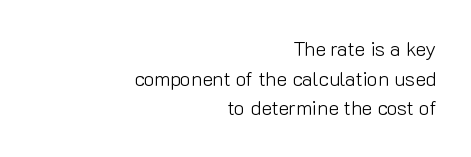
The image shows 20 px text type, upright; set right-aligned, normal line spacing (1.48x), normal letter spacing, not underlined.
